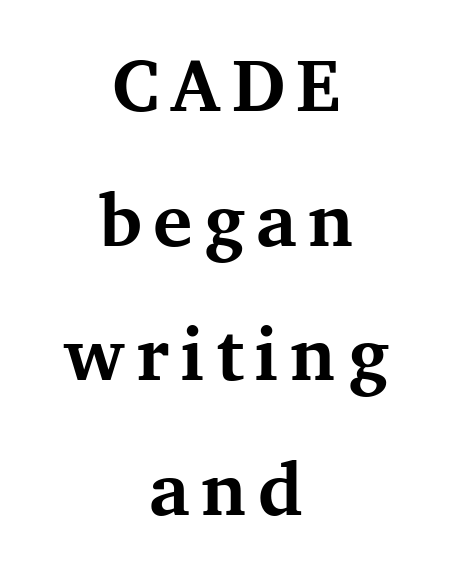
{"serif": "yes", "italic": "no", "bold": "yes", "weight": "bold", "width": "normal", "stroke_contrast": "medium", "x_height": "medium", "monospaced": "no", "underline": "no", "align": "center", "line_spacing_ratio": 1.82, "glyph_px": 74}
